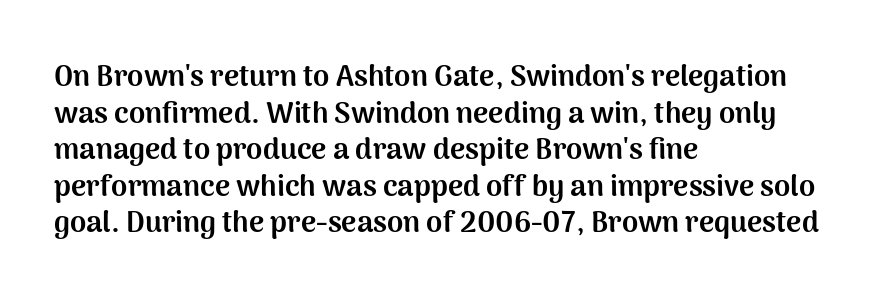
{"serif": "no", "italic": "no", "bold": "yes", "weight": "bold", "width": "normal", "stroke_contrast": "medium", "x_height": "medium", "monospaced": "no", "underline": "no", "align": "left", "line_spacing": "normal", "line_spacing_ratio": 1.26, "letter_spacing": "normal", "letter_spacing_em": 0.0, "glyph_px": 29}
